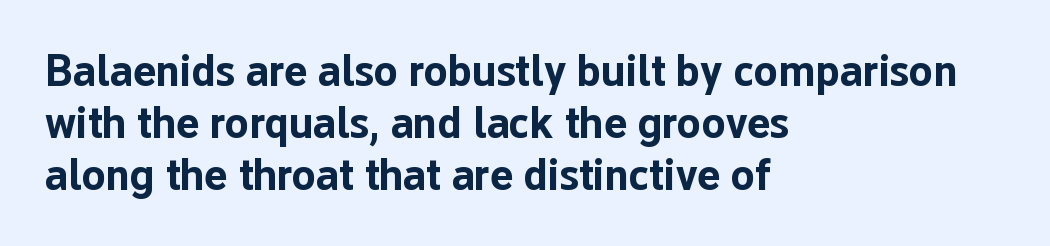
The image shows 44 px bold sans-serif type, upright; set left-aligned, line spacing 1.18x, normal letter spacing, not underlined; low stroke contrast and a medium x-height.
